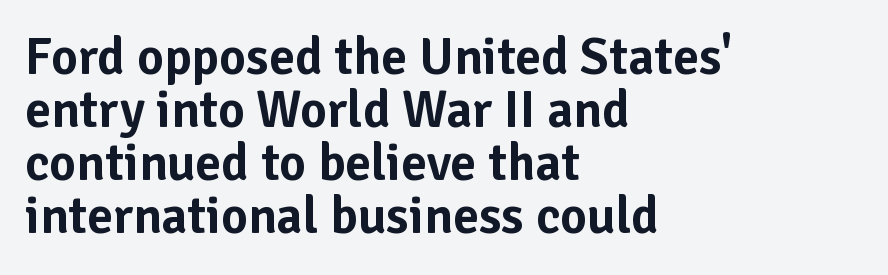
The image shows 52 px sans-serif type, upright; set left-aligned, tight line spacing (1.02x), normal letter spacing, not underlined; low stroke contrast and a medium x-height.
